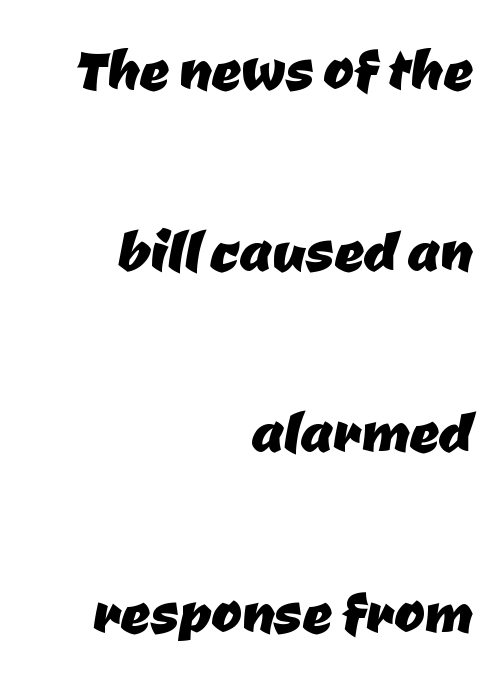
Q: Is the typeface a serif or a sans-serif typeface? A: Sans-serif.
Q: Is the text underlined? A: No.
Q: How is the paragraph aligned? A: Right-aligned.
Q: Is the spacing between letters normal or unusually wide? A: Normal.
Q: Is the spacing between lines tight, normal or loose? A: Loose.
Q: Width (condensed, normal, or wide)? A: Normal.
Q: Stroke contrast? A: Low.
Q: x-height? A: Medium.
Q: Monospaced? A: No.
